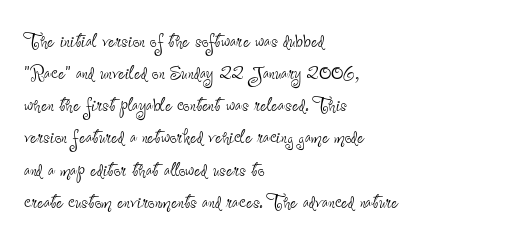
{"bold": "no", "underline": "no", "align": "left", "line_spacing": "normal", "line_spacing_ratio": 1.34, "letter_spacing": "normal", "letter_spacing_em": 0.0, "glyph_px": 24}
